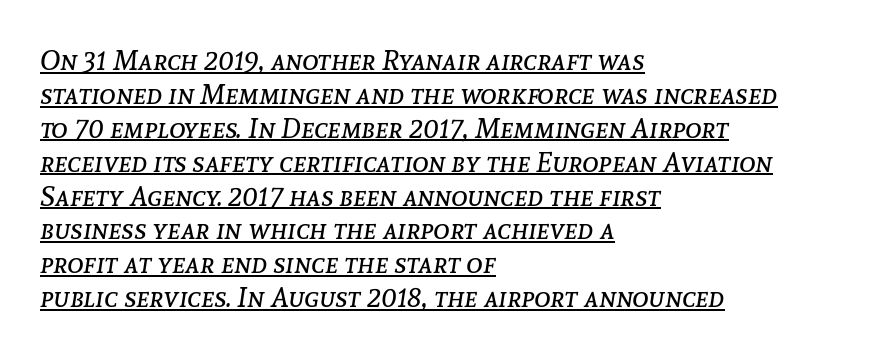
{"italic": "yes", "lean": "right", "slant_degrees": 8, "bold": "no", "weight": "regular", "width": "normal", "stroke_contrast": "low", "x_height": "medium", "monospaced": "no", "underline": "yes", "align": "left", "line_spacing_ratio": 1.21, "letter_spacing": "normal", "letter_spacing_em": 0.0, "glyph_px": 28}
